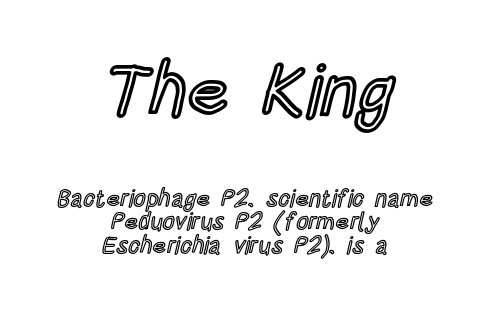
Q: Is the text italic (slanted)? A: Yes.
Q: Is the text underlined? A: No.
Q: How is the paragraph aligned? A: Centered.
Q: Is the spacing between letters normal or unusually wide? A: Normal.
Q: Is the spacing between lines tight, normal or loose? A: Tight.
Q: Which block of text is set in a larger size, the first (top) or the second (bottom)? A: The first (top) one.
Q: Width (condensed, normal, or wide)? A: Condensed.
Q: x-height? A: Large.
Q: Monospaced? A: No.
